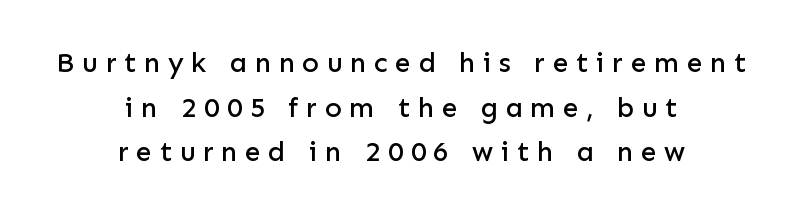
Students, note that the glyphs here are deliberately spaced far apart. The typeface chosen for these lines omits serifs. The setting favours the middle, as headings and verse often do. Note the varied advance widths — an 'i' is clearly narrower than an 'm'. The typography opts for an upright posture over an oblique one.
